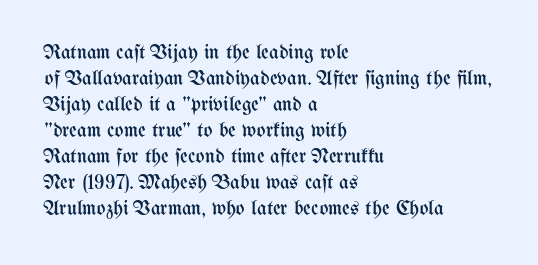
{"italic": "no", "bold": "no", "underline": "no", "align": "left", "line_spacing_ratio": 1.24, "letter_spacing": "normal", "letter_spacing_em": 0.0, "glyph_px": 21}
